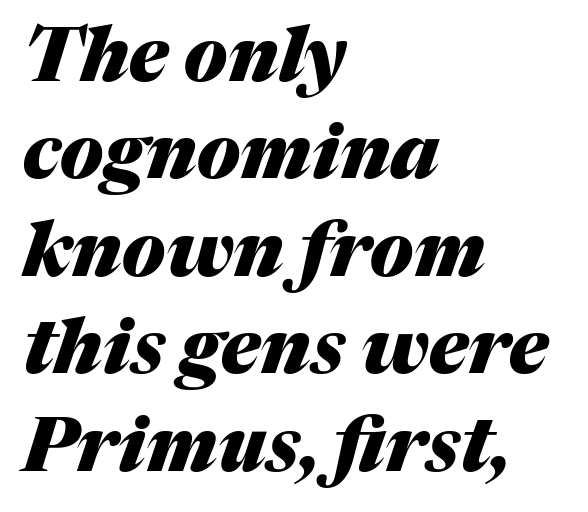
Q: Is the text bold? A: Yes.
Q: Is the text italic (slanted)? A: Yes, it leans right by about 17 degrees.
Q: Is the text underlined? A: No.
Q: How is the paragraph aligned? A: Left-aligned.
Q: Is the spacing between letters normal or unusually wide? A: Normal.
Q: Is the spacing between lines tight, normal or loose? A: Normal.
Q: Width (condensed, normal, or wide)? A: Normal.
Q: Stroke contrast? A: Medium.
Q: x-height? A: Medium.
Q: Monospaced? A: No.
